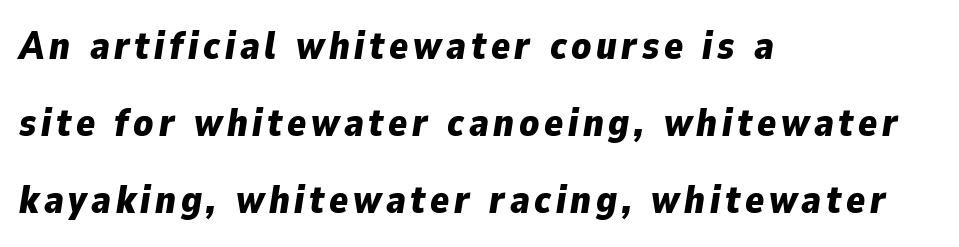
Q: Is the text bold? A: Yes.
Q: Is the text italic (slanted)? A: Yes, it leans right by about 9 degrees.
Q: Is the text underlined? A: No.
Q: How is the paragraph aligned? A: Left-aligned.
Q: Is the spacing between lines tight, normal or loose? A: Loose.
Q: Width (condensed, normal, or wide)? A: Normal.
Q: Stroke contrast? A: Low.
Q: x-height? A: Medium.
Q: Monospaced? A: No.
